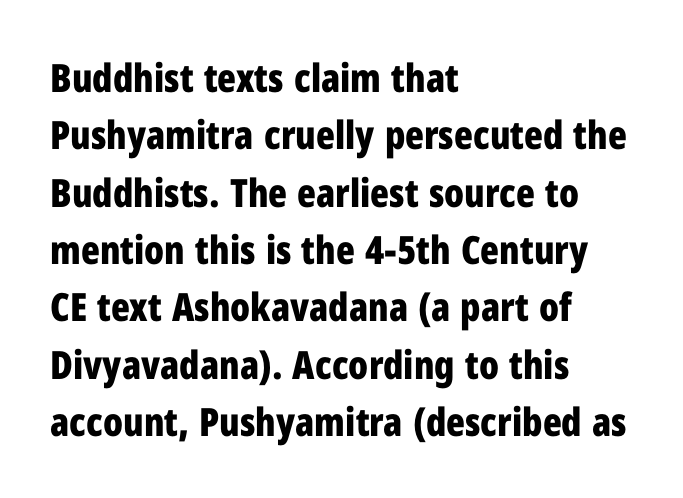
Varying glyph widths throughout — classic text-font behaviour. Each line starts at the same left margin while the right side varies. Posture: upright roman. Serif or sans? Sans — the stroke terminals are bare. Evenly set lines give the paragraph a standard silhouette.
